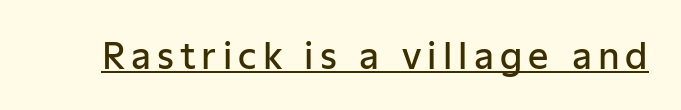
The image shows 36 px semibold sans-serif type, upright; set underlined; low stroke contrast and a medium x-height.
